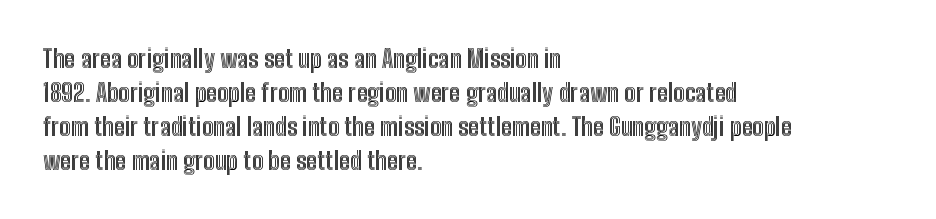
These lines were composed using upright roman letters. Line beginnings align vertically; line endings do not. Quick note: underline off. Nobody touched the tracking dial on this one. Leading matches the norm, producing a regular column.
